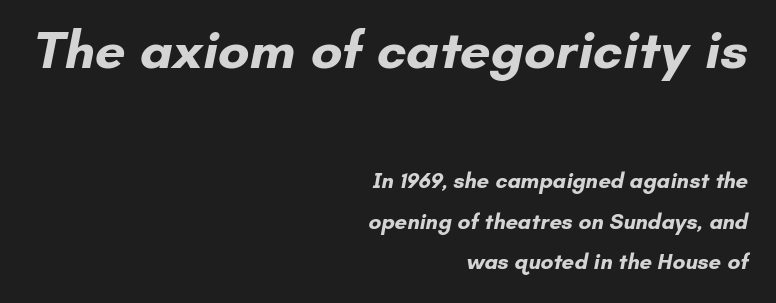
Q: Is the text bold? A: Yes.
Q: Is the typeface a serif or a sans-serif typeface? A: Sans-serif.
Q: Is the text underlined? A: No.
Q: How is the paragraph aligned? A: Right-aligned.
Q: Is the spacing between letters normal or unusually wide? A: Normal.
Q: Which block of text is set in a larger size, the first (top) or the second (bottom)? A: The first (top) one.
Q: Width (condensed, normal, or wide)? A: Normal.
Q: Stroke contrast? A: Low.
Q: x-height? A: Small.
Q: Monospaced? A: No.
